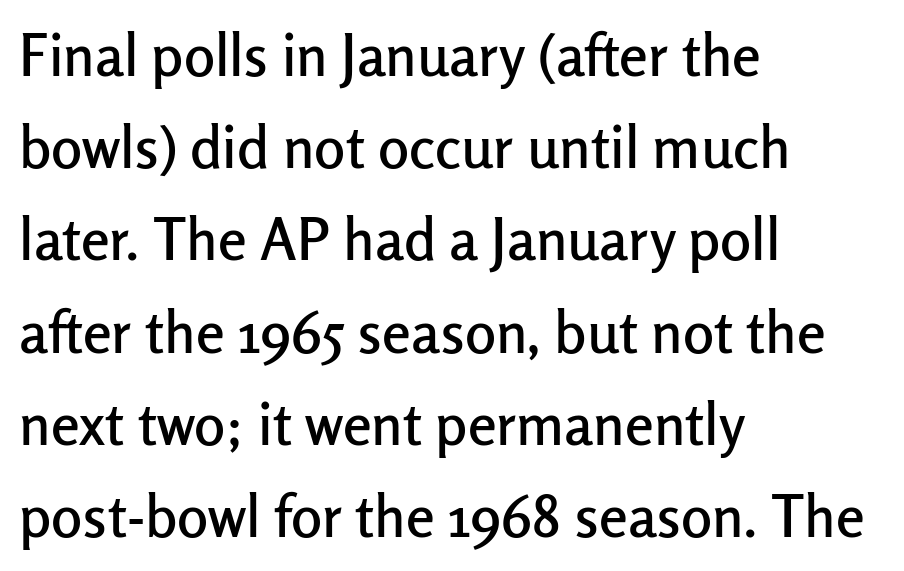
The image shows 58 px sans-serif type, upright; set left-aligned, normal line spacing (1.59x), normal letter spacing, not underlined; low stroke contrast and a medium x-height.
